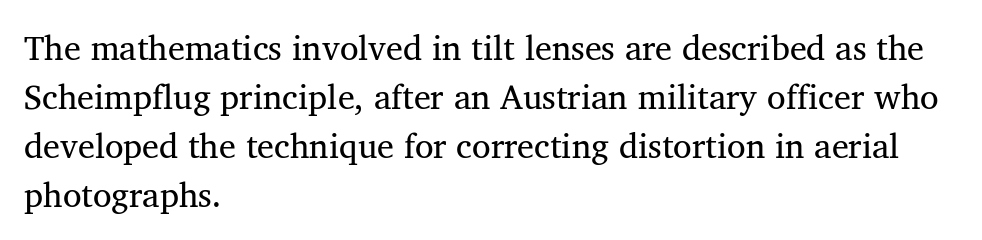
{"serif": "yes", "italic": "no", "bold": "no", "weight": "regular", "width": "normal", "stroke_contrast": "medium", "x_height": "medium", "monospaced": "no", "underline": "no", "align": "left", "line_spacing": "normal", "line_spacing_ratio": 1.44, "letter_spacing": "normal", "letter_spacing_em": 0.0, "glyph_px": 34}
